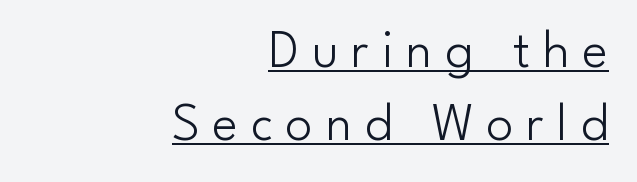
{"serif": "no", "italic": "no", "bold": "no", "weight": "light", "width": "normal", "stroke_contrast": "low", "x_height": "small", "monospaced": "no", "underline": "yes", "align": "right", "line_spacing": "normal", "line_spacing_ratio": 1.36, "letter_spacing": "wide", "letter_spacing_em": 0.24, "glyph_px": 54}
